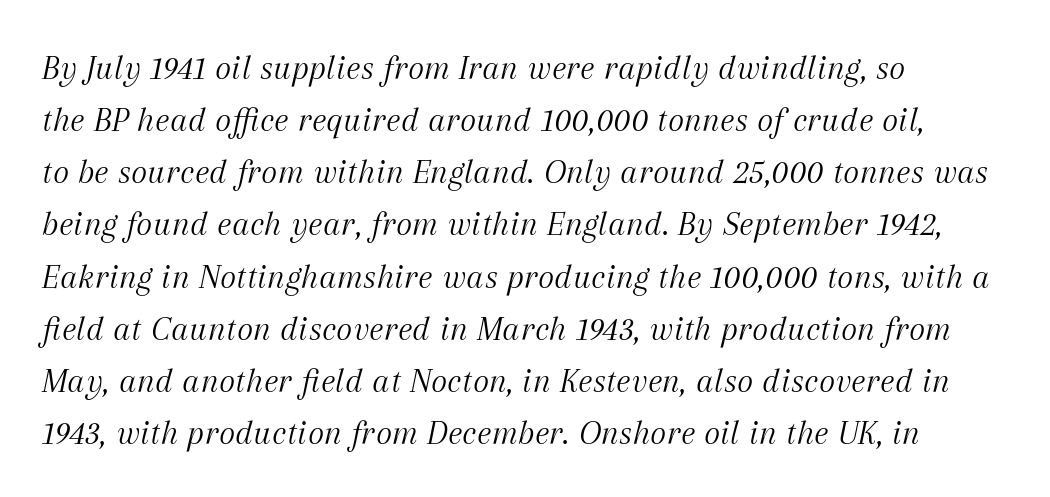
{"serif": "yes", "italic": "yes", "lean": "right", "slant_degrees": 12, "bold": "no", "weight": "light", "width": "normal", "stroke_contrast": "medium", "x_height": "medium", "monospaced": "no", "underline": "no", "align": "left", "line_spacing": "normal", "line_spacing_ratio": 1.49, "letter_spacing": "normal", "letter_spacing_em": 0.0, "glyph_px": 35}
